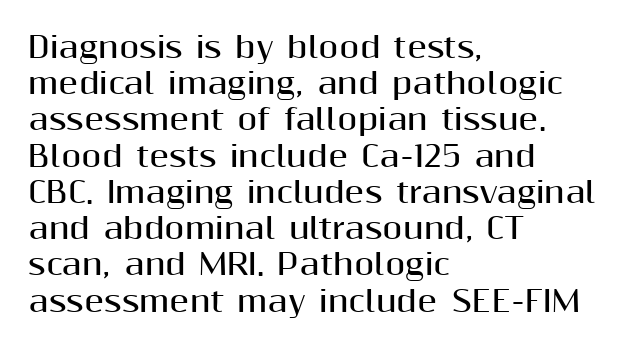
Inter-character spacing is left at the font's built-in metrics. The gap between lines stays unmarked. Observe the absence of serifs on each vertical stroke in this sample. These lines are rendered in a variable-pitch font. The typesetter chose a ragged-right arrangement here.
